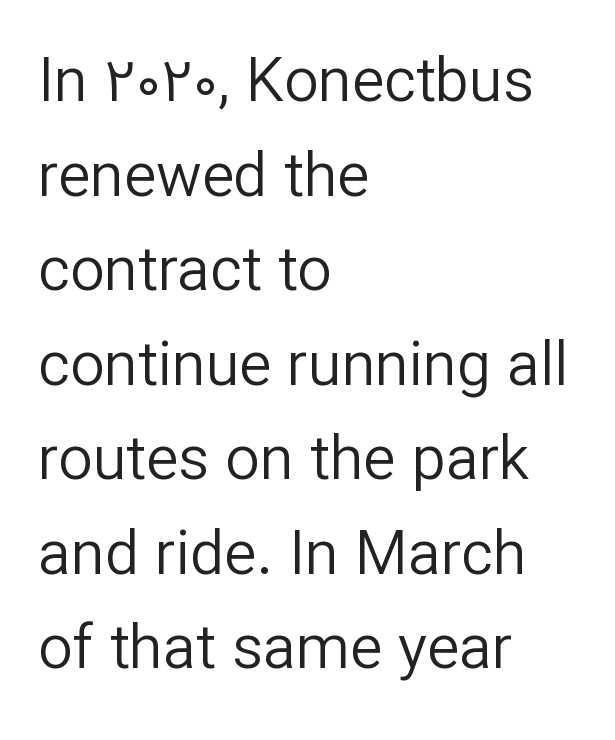
Q: Is the text bold? A: No.
Q: Is the text italic (slanted)? A: No, it is upright.
Q: Is the typeface a serif or a sans-serif typeface? A: Sans-serif.
Q: Is the text underlined? A: No.
Q: How is the paragraph aligned? A: Left-aligned.
Q: Is the spacing between letters normal or unusually wide? A: Normal.
Q: Is the spacing between lines tight, normal or loose? A: Normal.
Q: Width (condensed, normal, or wide)? A: Normal.
Q: Stroke contrast? A: Low.
Q: x-height? A: Medium.
Q: Monospaced? A: No.
